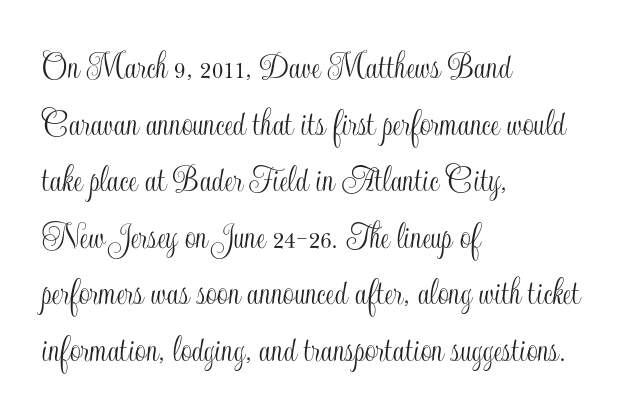
The image shows 39 px condensed type; set left-aligned, normal line spacing (1.45x), normal letter spacing, not underlined; a small x-height.
